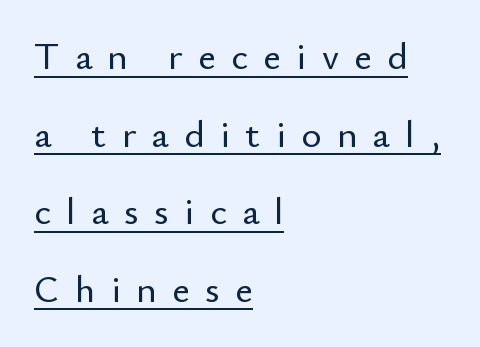
The image shows 38 px sans-serif type, upright; set left-aligned, loose line spacing (2.04x), unusually wide letter spacing (+0.41 em), underlined; low stroke contrast and a small x-height.
